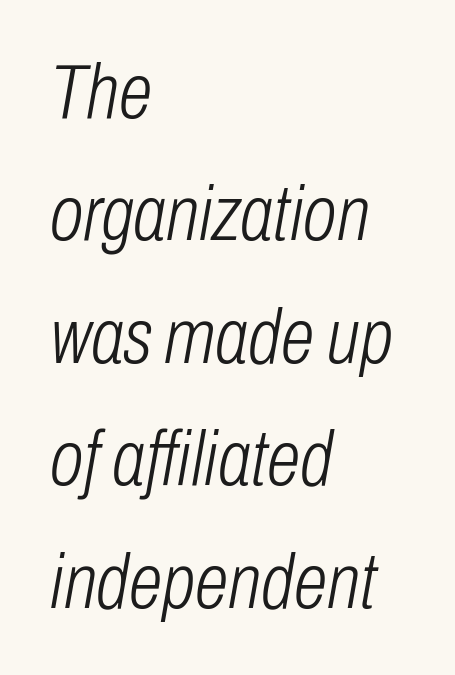
Q: Is the text bold? A: No.
Q: Is the text italic (slanted)? A: Yes, it leans right by about 10 degrees.
Q: Is the text underlined? A: No.
Q: How is the paragraph aligned? A: Left-aligned.
Q: Is the spacing between letters normal or unusually wide? A: Normal.
Q: Is the spacing between lines tight, normal or loose? A: Normal.
Q: Width (condensed, normal, or wide)? A: Condensed.
Q: Stroke contrast? A: Low.
Q: x-height? A: Medium.
Q: Monospaced? A: No.
